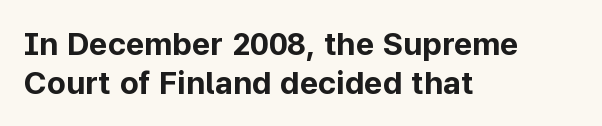
These lines are rendered in a variable-pitch font. Horizontally, the lines are justified to the leading edge only. This is the regular roman posture of the typeface. Strong, thick strokes mark this as bold type. The line texture is even and compact thanks to regular tracking. This sample uses a sans-serif face.
